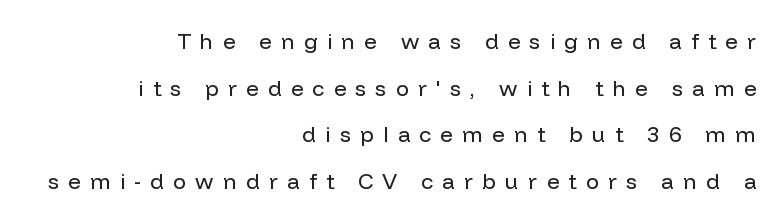
The letters stand upright; this is a roman face. Each line ends at the same right margin while the left side varies. A clean baseline with only descenders dipping below it. How are the letters spaced? Widely, with obvious added tracking. Is there much room between lines? Yes — plenty of vertical air separates them.
